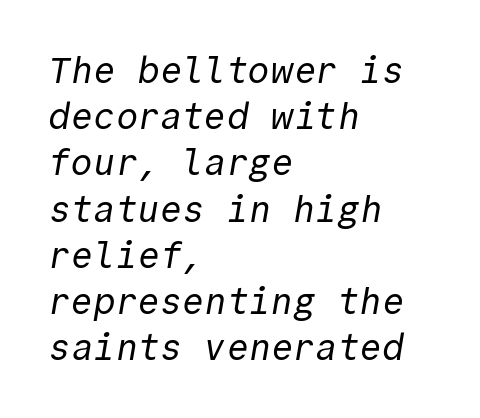
The image shows 37 px regular-weight sans-serif type, monospaced; set left-aligned, normal line spacing (1.25x), normal letter spacing, not underlined; a medium x-height.
